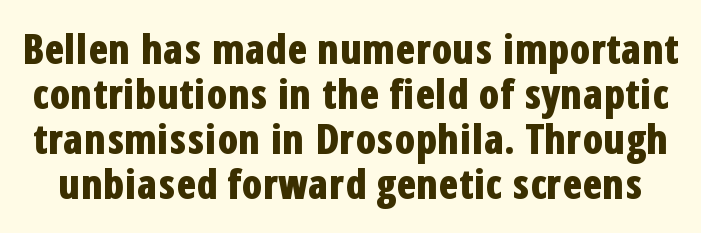
This sample trades vertical openness for compactness between lines. Stroke terminals: plain, sans-serif. Observe the ordinary spacing: letters are neighbours, not strangers. Is the type bold? Yes — the strokes are clearly thick and heavy.
